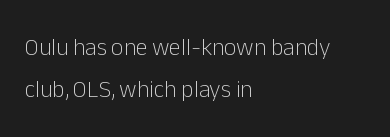
Q: Is the text bold? A: No.
Q: Is the text italic (slanted)? A: No, it is upright.
Q: Is the text underlined? A: No.
Q: How is the paragraph aligned? A: Left-aligned.
Q: Is the spacing between letters normal or unusually wide? A: Normal.
